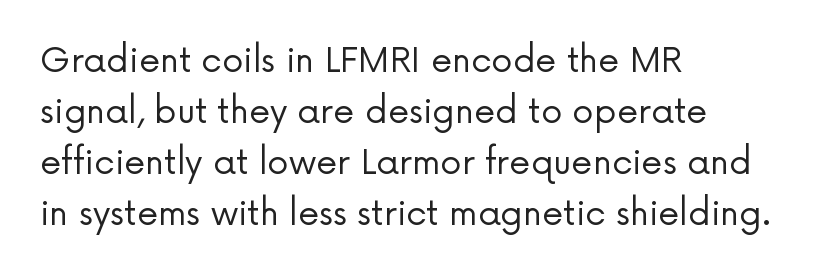
The image shows 34 px regular-weight sans-serif type, upright; set left-aligned, normal line spacing (1.5x), normal letter spacing, not underlined; low stroke contrast and a medium x-height.
